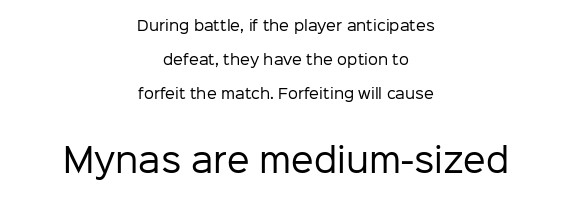
{"serif": "no", "italic": "no", "bold": "no", "weight": "regular", "width": "normal", "stroke_contrast": "low", "x_height": "medium", "monospaced": "no", "underline": "no", "align": "center", "line_spacing": "loose", "line_spacing_ratio": 2.44, "letter_spacing": "normal", "letter_spacing_em": 0.0, "larger_block": "second", "size_ratio": 2.29, "glyph_px": 32}
